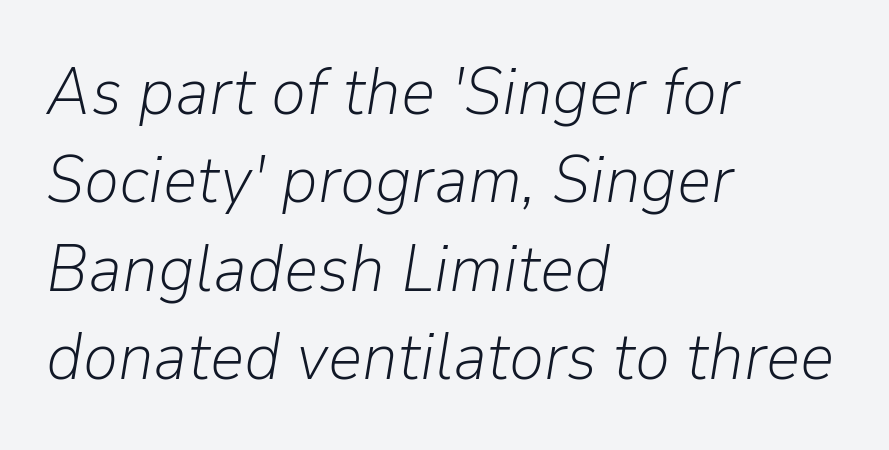
{"italic": "yes", "lean": "right", "slant_degrees": 9, "bold": "no", "weight": "light", "width": "normal", "stroke_contrast": "low", "x_height": "medium", "monospaced": "no", "underline": "no", "align": "left", "line_spacing": "normal", "line_spacing_ratio": 1.32, "letter_spacing": "normal", "letter_spacing_em": 0.0, "glyph_px": 67}
